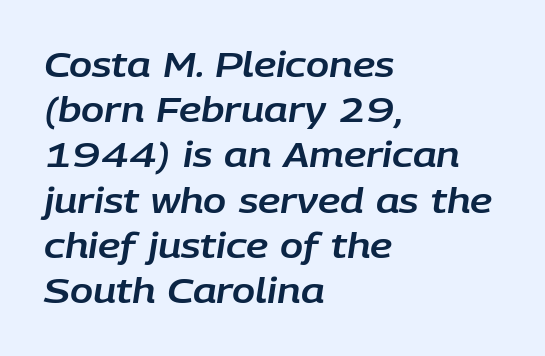
Q: Is the text italic (slanted)? A: Yes, it leans right by about 9 degrees.
Q: Is the text underlined? A: No.
Q: How is the paragraph aligned? A: Left-aligned.
Q: Is the spacing between letters normal or unusually wide? A: Normal.
Q: Is the spacing between lines tight, normal or loose? A: Normal.
Q: Width (condensed, normal, or wide)? A: Normal.
Q: Stroke contrast? A: Low.
Q: x-height? A: Large.
Q: Monospaced? A: No.
